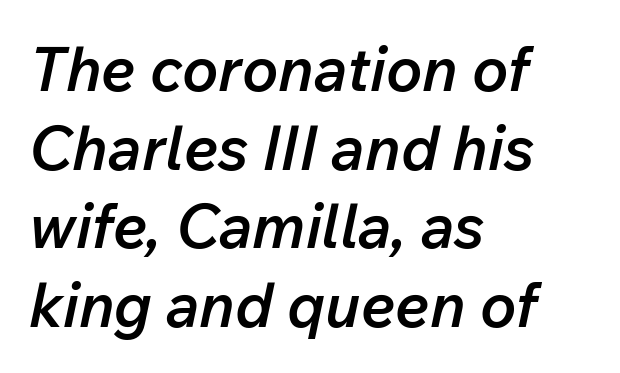
A typesetter would call this leading conventional body-copy spacing. Descenders are the only things crossing below the line. Compared with ordinary roman type, these characters are visibly tilted. These lines stack with their left ends in a neat column.
